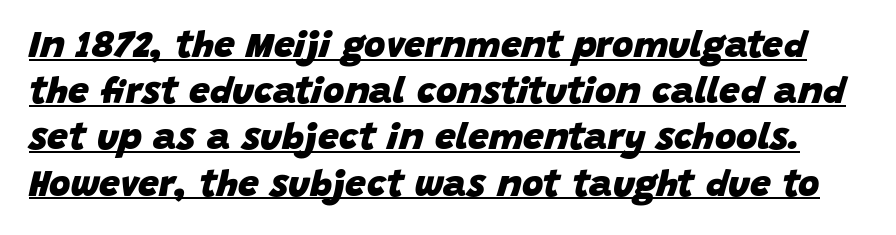
The image shows 37 px heavy type, italic (leaning right); set normal line spacing (1.25x), normal letter spacing, underlined; low stroke contrast and a large x-height.
